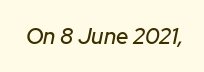
Q: Is the text italic (slanted)? A: Yes, it leans right by about 12 degrees.
Q: Is the text underlined? A: No.
Q: Is the spacing between letters normal or unusually wide? A: Normal.
